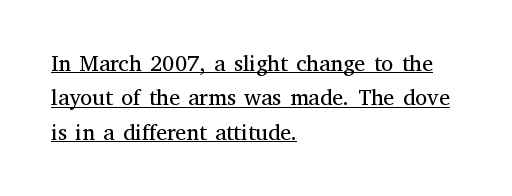
Q: Is the text bold? A: No.
Q: Is the text italic (slanted)? A: No, it is upright.
Q: Is the text underlined? A: Yes.
Q: How is the paragraph aligned? A: Left-aligned.
Q: Is the spacing between letters normal or unusually wide? A: Normal.
Q: Is the spacing between lines tight, normal or loose? A: Normal.
